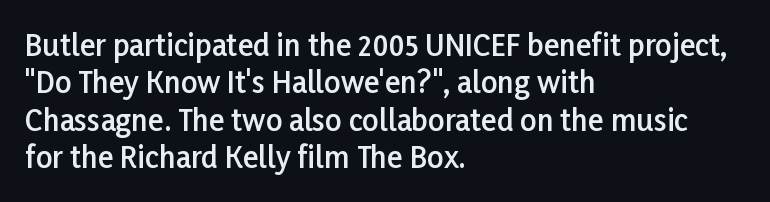
Just letters on the line, the space beneath them empty. The passage shown is typeset with a sans-serif family. The typesetting leans somewhat heavy: a semibold. How are the letters spaced? Ordinarily, with no added tracking. The rows are spaced the way most documents space them.
